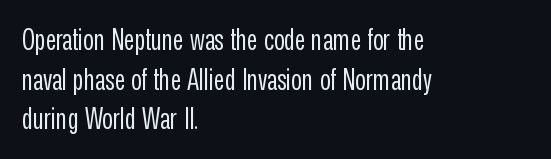
The image shows 29 px regular-weight, condensed sans-serif type, upright; set left-aligned, normal line spacing (1.37x), normal letter spacing, not underlined; low stroke contrast and a medium x-height.
